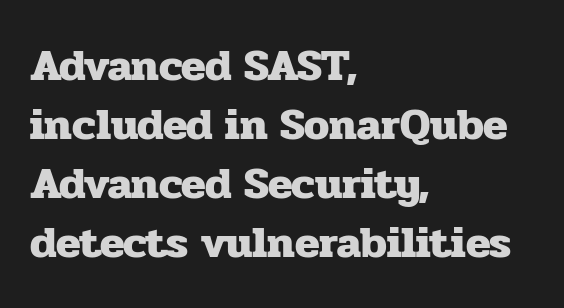
Q: Is the text bold? A: Yes.
Q: Is the text italic (slanted)? A: No, it is upright.
Q: Is the typeface a serif or a sans-serif typeface? A: Serif.
Q: Is the text underlined? A: No.
Q: How is the paragraph aligned? A: Left-aligned.
Q: Is the spacing between letters normal or unusually wide? A: Normal.
Q: Is the spacing between lines tight, normal or loose? A: Normal.
Q: Width (condensed, normal, or wide)? A: Normal.
Q: Stroke contrast? A: Low.
Q: x-height? A: Medium.
Q: Monospaced? A: No.
